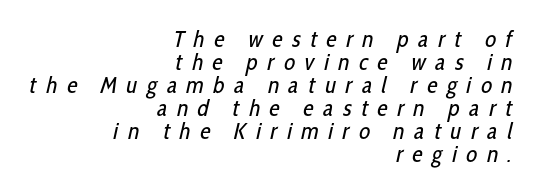
{"bold": "no", "underline": "no", "align": "right", "line_spacing": "tight", "line_spacing_ratio": 1.0, "letter_spacing": "wide", "letter_spacing_em": 0.42, "glyph_px": 23}
